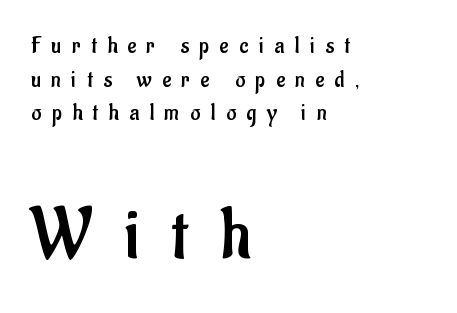
The image shows 73 px regular-weight, condensed sans-serif type, upright; set left-aligned, normal line spacing (1.4x), unusually wide letter spacing (+0.44 em), not underlined; the second (bottom) block is 3.04x larger; low stroke contrast and a small x-height.
